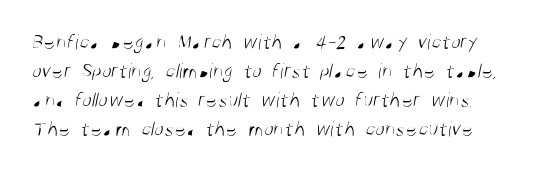
How are the letters spaced? Ordinarily, with no added tracking. These lines sit exactly where default settings would place them. Ink coverage per letter is moderate at most. Unmarked baselines from the first word to the last.
